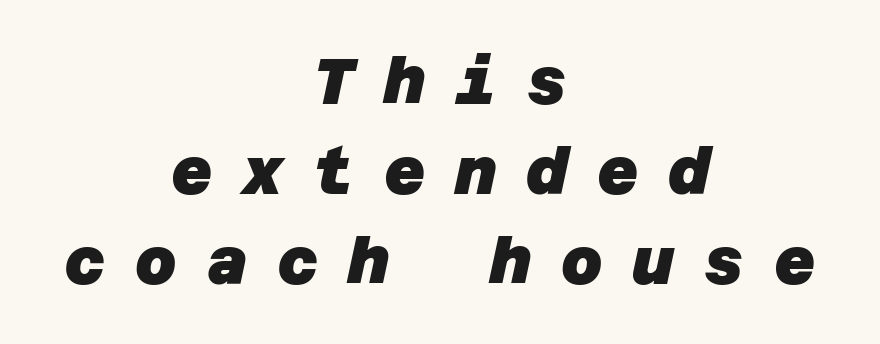
Q: Is the text bold? A: Yes.
Q: Is the typeface a serif or a sans-serif typeface? A: Sans-serif.
Q: Is the text underlined? A: No.
Q: How is the paragraph aligned? A: Centered.
Q: Is the spacing between letters normal or unusually wide? A: Unusually wide.
Q: Is the spacing between lines tight, normal or loose? A: Normal.
Q: Width (condensed, normal, or wide)? A: Normal.
Q: Stroke contrast? A: Low.
Q: x-height? A: Large.
